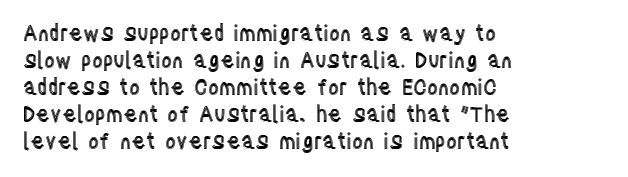
{"italic": "no", "underline": "no", "align": "left", "line_spacing": "normal", "line_spacing_ratio": 1.29, "letter_spacing": "normal", "letter_spacing_em": 0.0, "glyph_px": 21}
